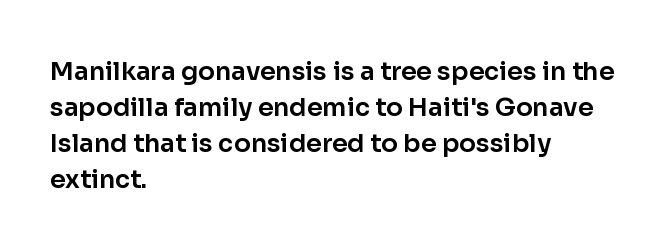
{"italic": "no", "underline": "no", "align": "left", "line_spacing": "normal", "line_spacing_ratio": 1.44, "letter_spacing": "normal", "letter_spacing_em": 0.0, "glyph_px": 25}
